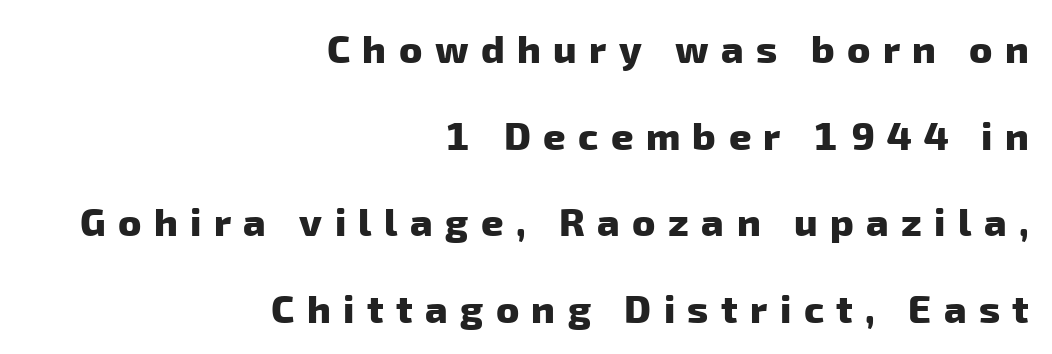
{"serif": "no", "bold": "yes", "weight": "heavy", "width": "normal", "stroke_contrast": "low", "x_height": "medium", "monospaced": "no", "underline": "no", "align": "right", "line_spacing": "loose", "line_spacing_ratio": 2.22, "letter_spacing": "wide", "letter_spacing_em": 0.32, "glyph_px": 39}
